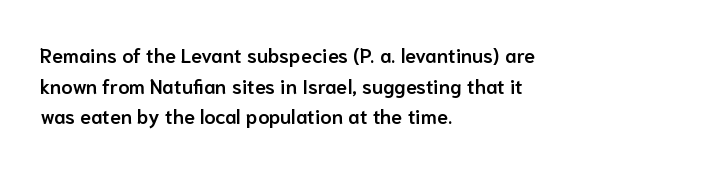
{"italic": "no", "bold": "semi", "underline": "no", "align": "left", "line_spacing": "normal", "line_spacing_ratio": 1.53, "letter_spacing": "normal", "letter_spacing_em": 0.0, "glyph_px": 20}
